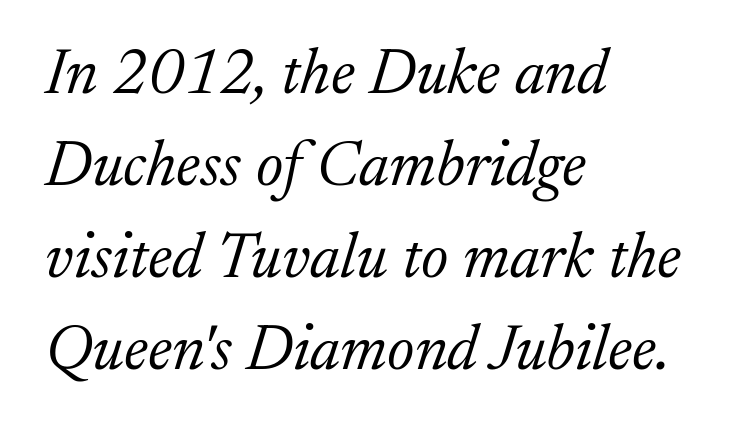
The image shows 64 px light serif type, italic (leaning right); set left-aligned, normal line spacing (1.44x), normal letter spacing, not underlined; low stroke contrast and a medium x-height.
